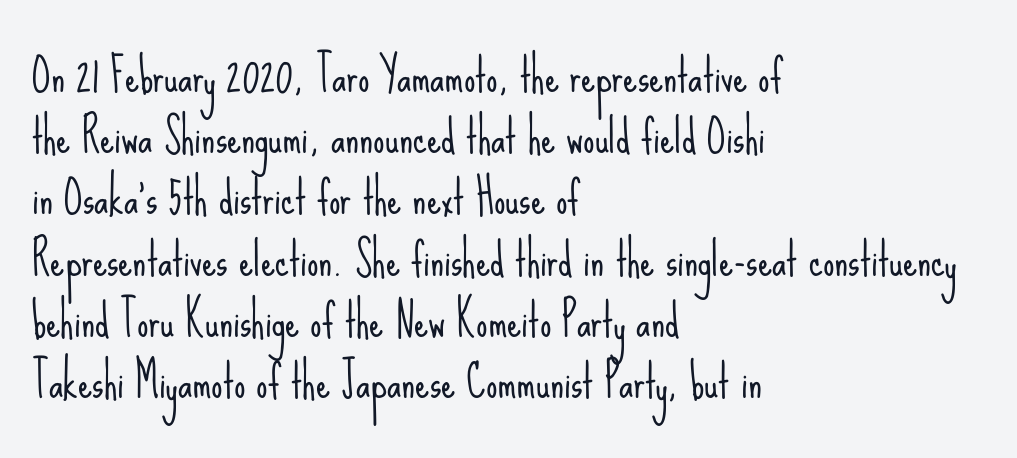
Q: Is the text bold? A: No.
Q: Is the text italic (slanted)? A: No, it is upright.
Q: Is the typeface a serif or a sans-serif typeface? A: Sans-serif.
Q: Is the text underlined? A: No.
Q: How is the paragraph aligned? A: Left-aligned.
Q: Is the spacing between letters normal or unusually wide? A: Normal.
Q: Is the spacing between lines tight, normal or loose? A: Normal.
Q: Width (condensed, normal, or wide)? A: Condensed.
Q: Stroke contrast? A: Low.
Q: x-height? A: Small.
Q: Monospaced? A: No.
